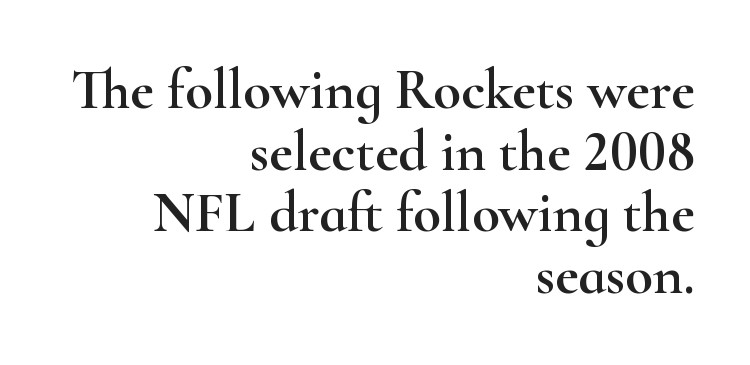
The image shows 57 px wide serif type, upright; set right-aligned, tight line spacing (1.08x), normal letter spacing, not underlined; high stroke contrast and a small x-height.
